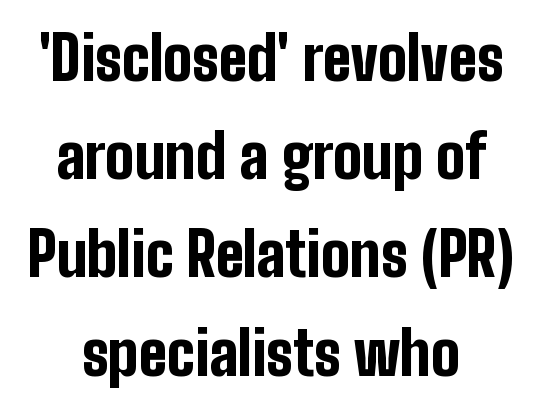
The image shows 61 px bold, condensed sans-serif type, upright; set centered, normal line spacing (1.61x), normal letter spacing, not underlined; low stroke contrast and a medium x-height.
